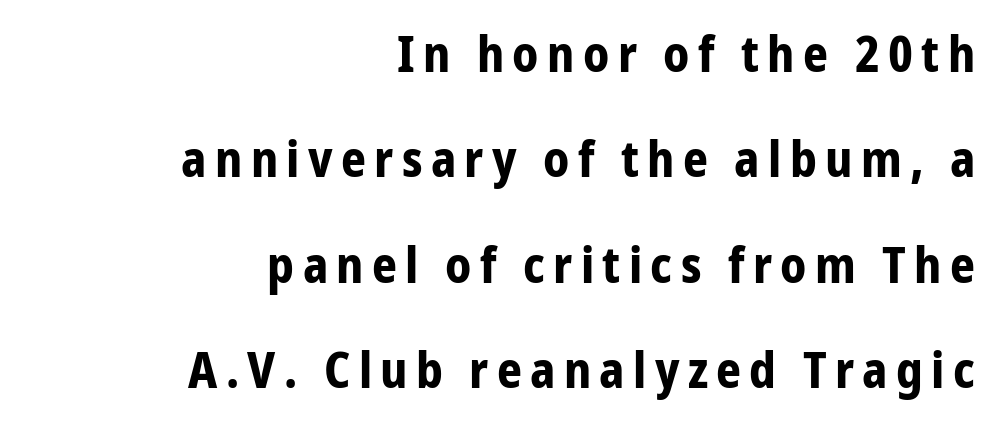
Q: Is the text bold? A: Yes.
Q: Is the text italic (slanted)? A: No, it is upright.
Q: Is the typeface a serif or a sans-serif typeface? A: Sans-serif.
Q: Is the text underlined? A: No.
Q: How is the paragraph aligned? A: Right-aligned.
Q: Is the spacing between lines tight, normal or loose? A: Loose.
Q: Width (condensed, normal, or wide)? A: Condensed.
Q: Stroke contrast? A: Low.
Q: x-height? A: Medium.
Q: Monospaced? A: No.
